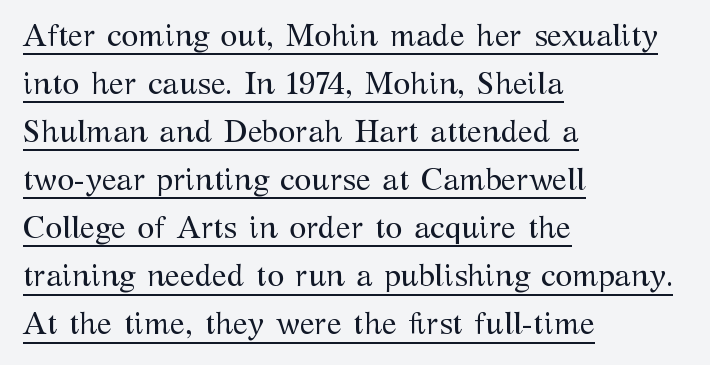
Q: Is the text bold? A: No.
Q: Is the text italic (slanted)? A: No, it is upright.
Q: Is the typeface a serif or a sans-serif typeface? A: Serif.
Q: Is the text underlined? A: Yes.
Q: How is the paragraph aligned? A: Left-aligned.
Q: Is the spacing between letters normal or unusually wide? A: Normal.
Q: Is the spacing between lines tight, normal or loose? A: Normal.
Q: Width (condensed, normal, or wide)? A: Normal.
Q: Stroke contrast? A: Medium.
Q: x-height? A: Medium.
Q: Monospaced? A: No.
